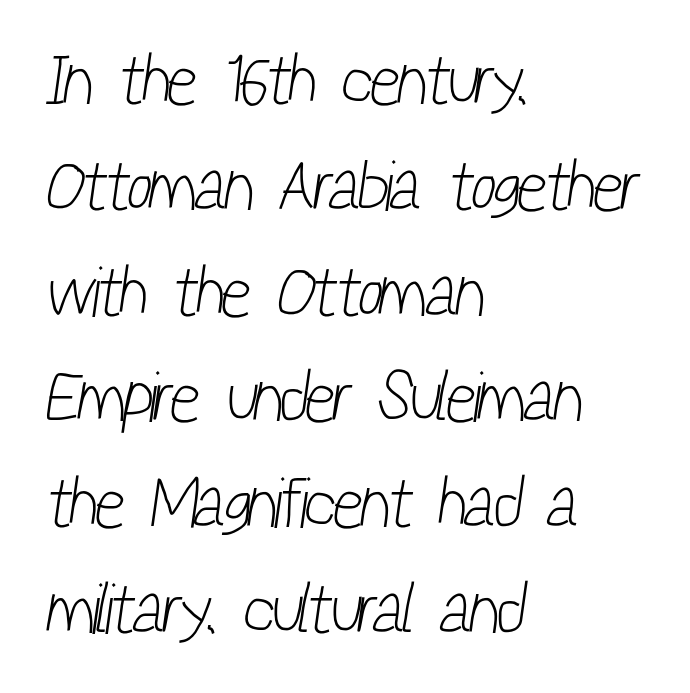
The area under the type is left untouched. Evenly set lines give the paragraph a standard silhouette. You could not count columns in this text — the font is proportionally spaced. Alignment: flush left.
